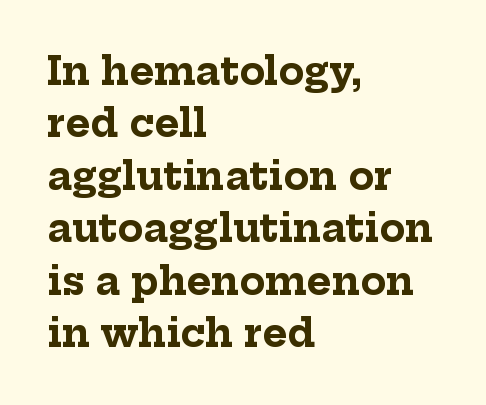
These lines stack with their left ends in a neat column. Think of a printed novel: that variable character pitch is what you see here. Ordinary non-slanted type is in use. Bare-footed words on every line. Nobody touched the tracking dial on this one.
